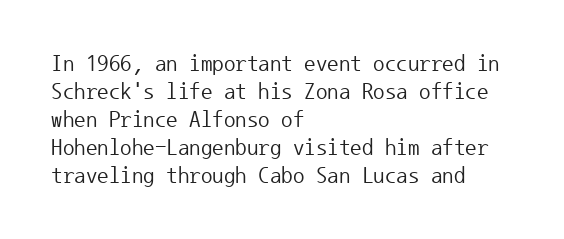
Q: Is the text bold? A: No.
Q: Is the text italic (slanted)? A: No, it is upright.
Q: Is the text underlined? A: No.
Q: How is the paragraph aligned? A: Left-aligned.
Q: Is the spacing between letters normal or unusually wide? A: Normal.
